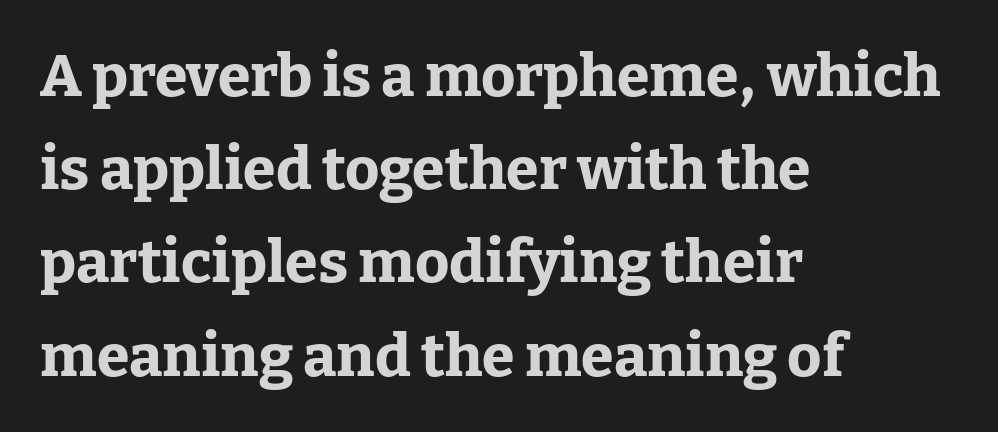
{"serif": "yes", "italic": "no", "bold": "yes", "weight": "bold", "width": "normal", "stroke_contrast": "low", "x_height": "medium", "monospaced": "no", "underline": "no", "align": "left", "line_spacing": "normal", "line_spacing_ratio": 1.58, "letter_spacing": "normal", "letter_spacing_em": 0.0, "glyph_px": 59}
